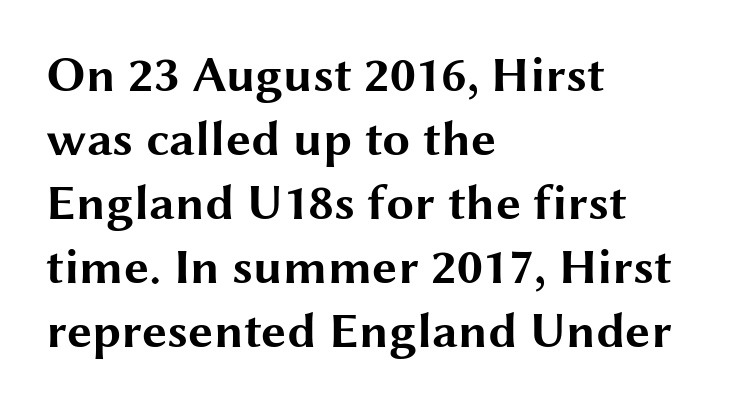
The image shows 50 px bold, wide sans-serif type, upright; set left-aligned, normal line spacing (1.28x), normal letter spacing, not underlined; medium stroke contrast and a medium x-height.
